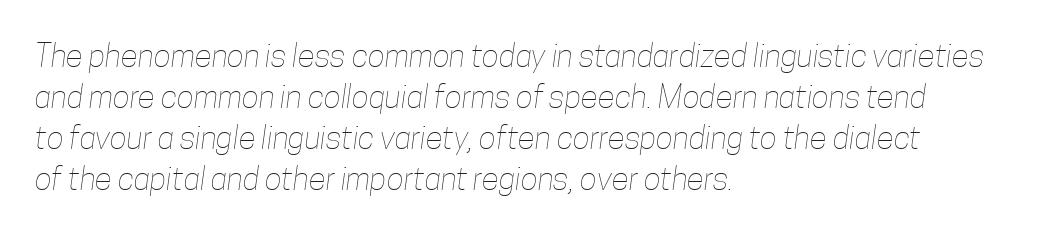
{"bold": "no", "weight": "thin", "width": "condensed", "stroke_contrast": "low", "x_height": "medium", "monospaced": "no", "underline": "no", "align": "left", "line_spacing": "normal", "line_spacing_ratio": 1.28, "letter_spacing": "normal", "letter_spacing_em": 0.0, "glyph_px": 32}
